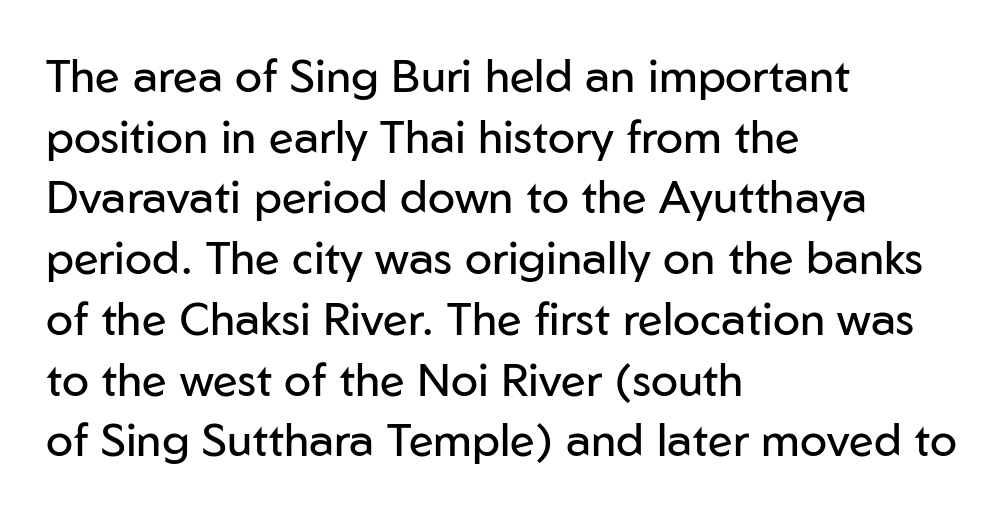
{"serif": "no", "italic": "no", "bold": "no", "weight": "regular", "width": "normal", "stroke_contrast": "low", "x_height": "medium", "monospaced": "no", "underline": "no", "align": "left", "line_spacing": "normal", "line_spacing_ratio": 1.35, "letter_spacing": "normal", "letter_spacing_em": 0.0, "glyph_px": 45}
